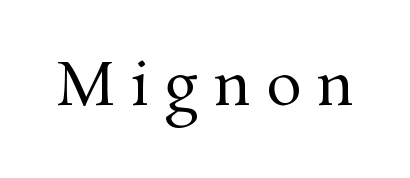
{"serif": "yes", "italic": "no", "bold": "no", "weight": "regular", "width": "normal", "stroke_contrast": "medium", "x_height": "medium", "monospaced": "no", "underline": "no", "letter_spacing": "wide", "letter_spacing_em": 0.26, "glyph_px": 59}
